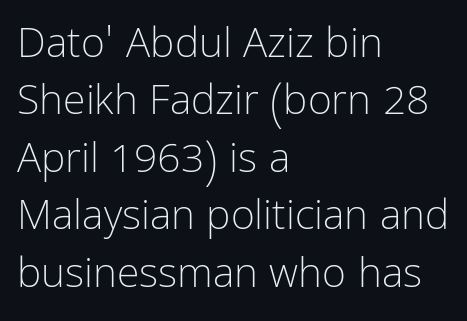
The image shows 41 px light, condensed sans-serif type, upright; set left-aligned, normal line spacing (1.4x), normal letter spacing, not underlined; low stroke contrast and a medium x-height.
